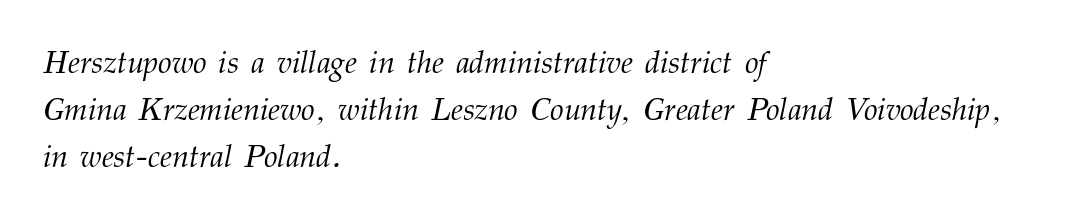
{"serif": "yes", "italic": "yes", "lean": "right", "slant_degrees": 12, "bold": "no", "weight": "light", "width": "normal", "stroke_contrast": "medium", "x_height": "medium", "monospaced": "no", "underline": "no", "align": "left", "line_spacing": "normal", "line_spacing_ratio": 1.51, "letter_spacing": "normal", "letter_spacing_em": 0.0, "glyph_px": 31}
